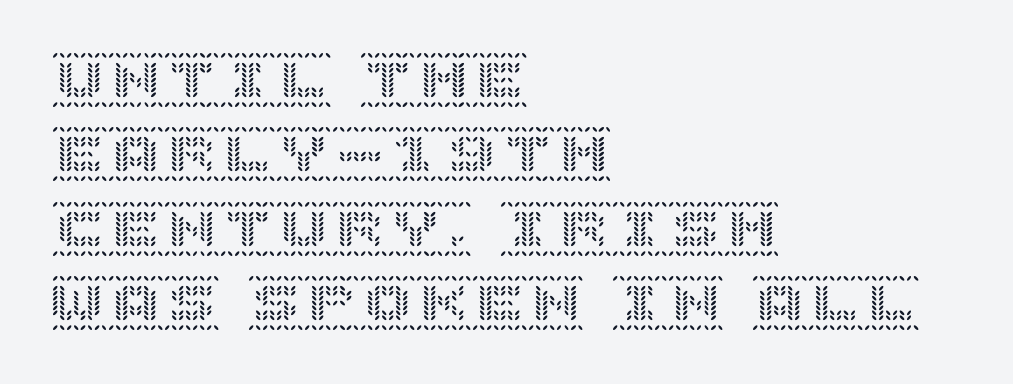
The image shows 56 px text type, upright; set left-aligned, normal line spacing (1.33x), normal letter spacing, not underlined; a large x-height.
